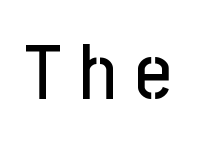
Any mark beneath the type? The region is blank. What stands out about the letter spacing? Its width — letters are far apart. Note the varied advance widths — an 'i' is clearly narrower than an 'm'. Serif or sans? Sans — the stroke terminals are bare. Every stem runs plumb, perpendicular to the baseline.
